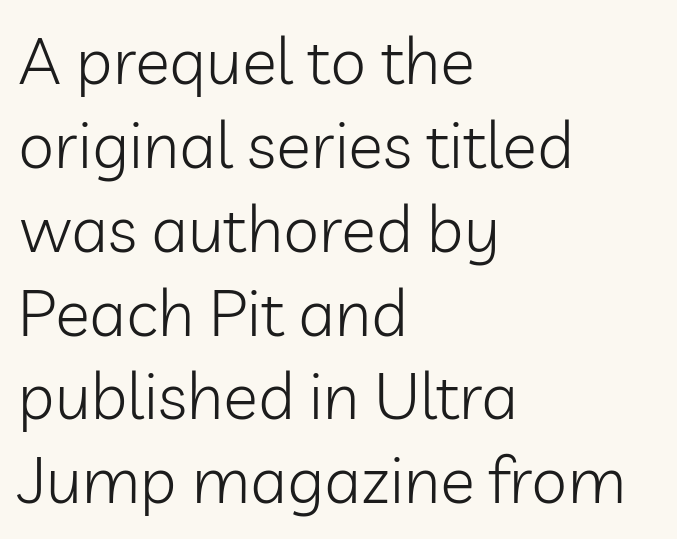
{"serif": "no", "italic": "no", "bold": "no", "weight": "light", "width": "normal", "stroke_contrast": "low", "x_height": "medium", "monospaced": "no", "underline": "no", "align": "left", "line_spacing": "normal", "line_spacing_ratio": 1.29, "letter_spacing": "normal", "letter_spacing_em": 0.0, "glyph_px": 65}
